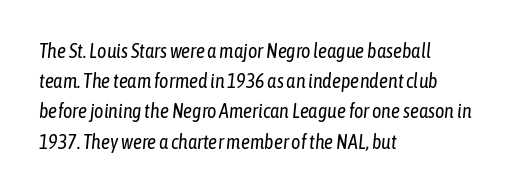
All the whitespace from short lines collects on the right. Tracking value appears to be zero — textbook default spacing. A bare baseline throughout the passage. A light-to-regular cut is what we see here. The face used here has a pronounced slope to its letters. Horizontal bands of white between lines are of average thickness.
